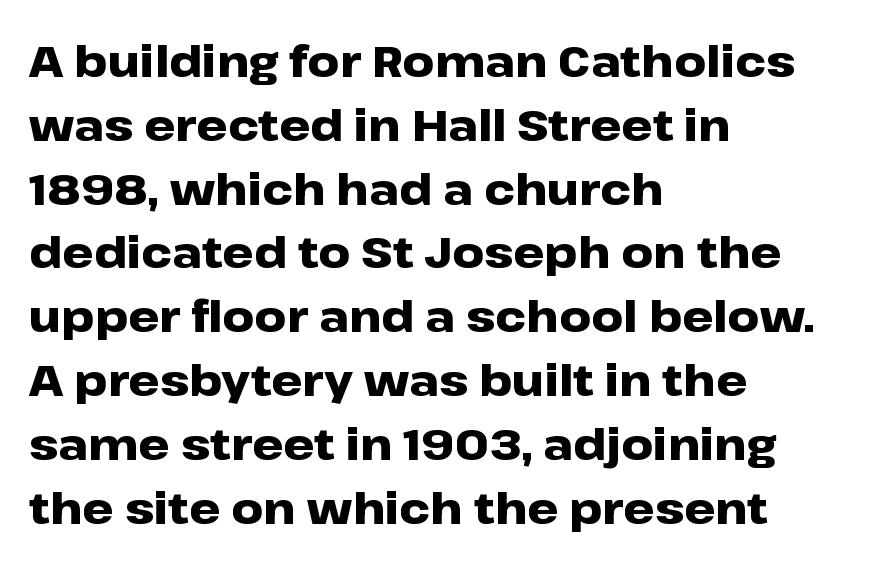
Q: Is the text bold? A: Yes.
Q: Is the text italic (slanted)? A: No, it is upright.
Q: Is the typeface a serif or a sans-serif typeface? A: Sans-serif.
Q: Is the text underlined? A: No.
Q: How is the paragraph aligned? A: Left-aligned.
Q: Is the spacing between letters normal or unusually wide? A: Normal.
Q: Is the spacing between lines tight, normal or loose? A: Normal.
Q: Width (condensed, normal, or wide)? A: Wide.
Q: Stroke contrast? A: Low.
Q: x-height? A: Medium.
Q: Monospaced? A: No.
